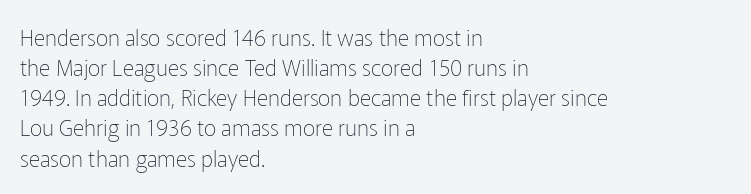
Q: Is the text bold? A: No.
Q: Is the text italic (slanted)? A: No, it is upright.
Q: Is the text underlined? A: No.
Q: How is the paragraph aligned? A: Left-aligned.
Q: Is the spacing between letters normal or unusually wide? A: Normal.
Q: Is the spacing between lines tight, normal or loose? A: Normal.
